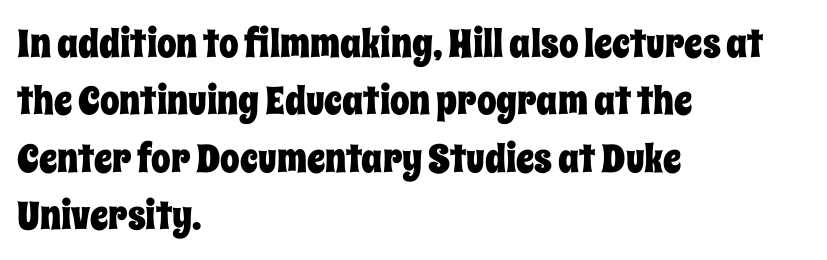
The image shows 39 px condensed type, upright; set left-aligned, normal line spacing (1.47x), normal letter spacing, not underlined; low stroke contrast and a large x-height.
